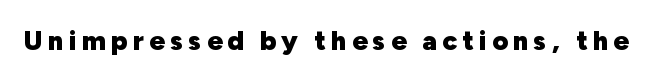
The lettering holds an erect, upright posture throughout. Check the space under the baseline: it is left empty. Does the weight exceed regular? Yes, all the way to bold.
